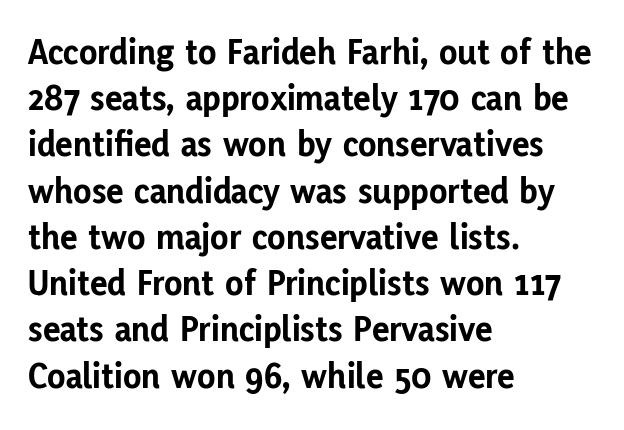
Q: Is the text bold? A: Yes.
Q: Is the text italic (slanted)? A: No, it is upright.
Q: Is the typeface a serif or a sans-serif typeface? A: Sans-serif.
Q: Is the text underlined? A: No.
Q: How is the paragraph aligned? A: Left-aligned.
Q: Is the spacing between letters normal or unusually wide? A: Normal.
Q: Is the spacing between lines tight, normal or loose? A: Normal.
Q: Width (condensed, normal, or wide)? A: Normal.
Q: Stroke contrast? A: Low.
Q: x-height? A: Medium.
Q: Monospaced? A: No.
